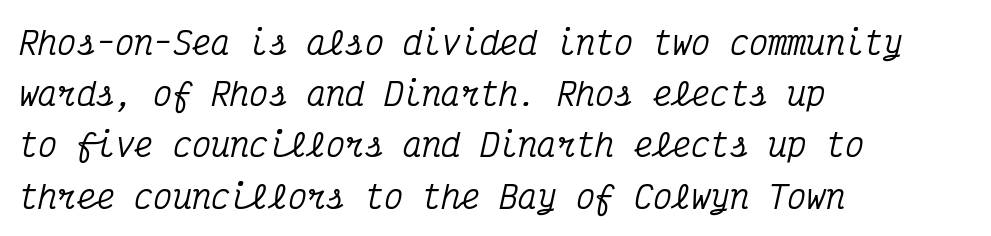
Q: Is the text italic (slanted)? A: Yes, it leans right by about 12 degrees.
Q: Is the typeface a serif or a sans-serif typeface? A: Serif.
Q: Is the text underlined? A: No.
Q: How is the paragraph aligned? A: Left-aligned.
Q: Is the spacing between letters normal or unusually wide? A: Normal.
Q: Is the spacing between lines tight, normal or loose? A: Normal.
Q: Width (condensed, normal, or wide)? A: Condensed.
Q: Stroke contrast? A: Medium.
Q: x-height? A: Medium.
Q: Monospaced? A: Yes.
